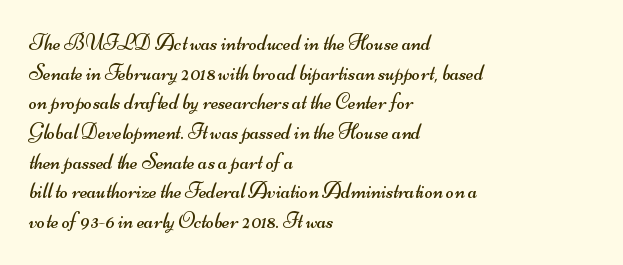
The image shows 22 px text type; set left-aligned, normal line spacing (1.35x), normal letter spacing, not underlined.
